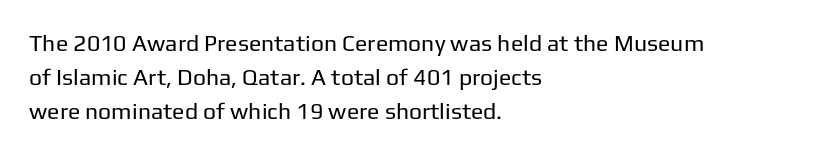
The image shows 23 px text type, upright; set left-aligned, normal line spacing (1.47x), normal letter spacing, not underlined.
